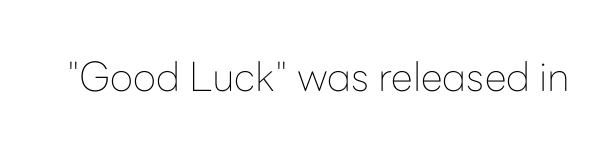
A quiet, ordinary-to-light weight characterises the typeface. The specimen omits any rule beneath the text block's lines. Nothing sits at the stroke ends, so this counts as sans-serif. Unlike italic type, these characters show no tilt at all.
